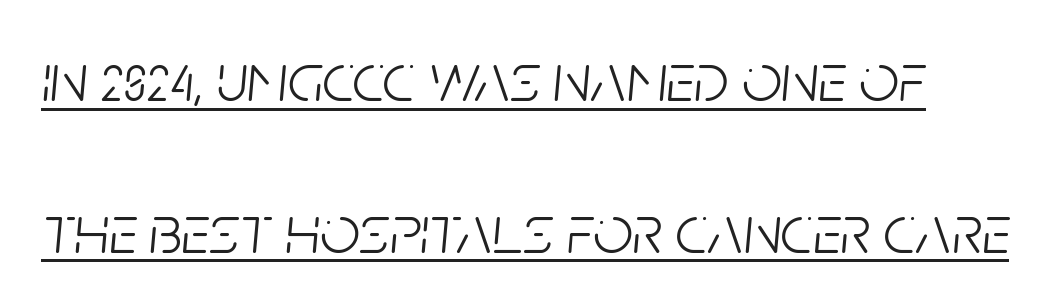
Loosely led — the rows are spread out. The letterforms sit at book weight or below. No extra tracking has been applied to these lines. Italic? Definitely — the glyphs are oblique.
